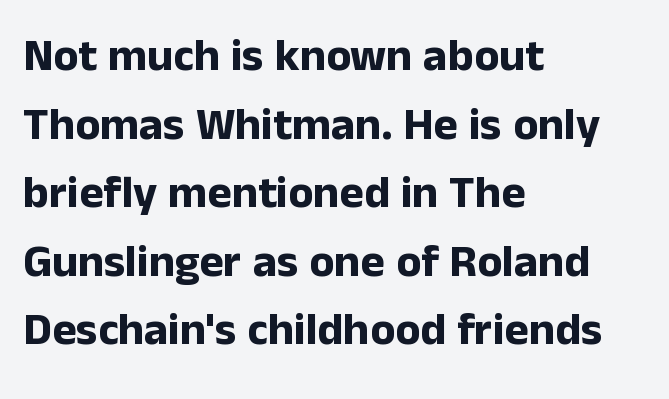
Q: Is the text bold? A: Yes.
Q: Is the text italic (slanted)? A: No, it is upright.
Q: Is the typeface a serif or a sans-serif typeface? A: Sans-serif.
Q: Is the text underlined? A: No.
Q: How is the paragraph aligned? A: Left-aligned.
Q: Is the spacing between letters normal or unusually wide? A: Normal.
Q: Is the spacing between lines tight, normal or loose? A: Normal.
Q: Width (condensed, normal, or wide)? A: Normal.
Q: Stroke contrast? A: Low.
Q: x-height? A: Medium.
Q: Monospaced? A: No.
